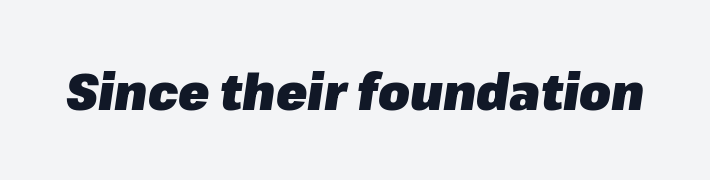
Q: Is the text bold? A: Yes.
Q: Is the text italic (slanted)? A: Yes, it leans right by about 8 degrees.
Q: Is the text underlined? A: No.
Q: Is the spacing between letters normal or unusually wide? A: Normal.
Q: Width (condensed, normal, or wide)? A: Normal.
Q: Stroke contrast? A: Low.
Q: x-height? A: Medium.
Q: Monospaced? A: No.
